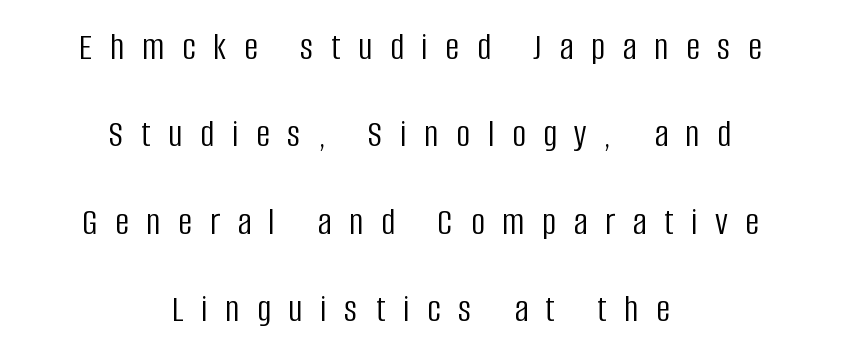
{"serif": "no", "italic": "no", "bold": "no", "weight": "light", "width": "condensed", "stroke_contrast": "low", "x_height": "large", "monospaced": "no", "underline": "no", "align": "center", "line_spacing": "loose", "line_spacing_ratio": 2.24, "letter_spacing": "wide", "letter_spacing_em": 0.45, "glyph_px": 39}
